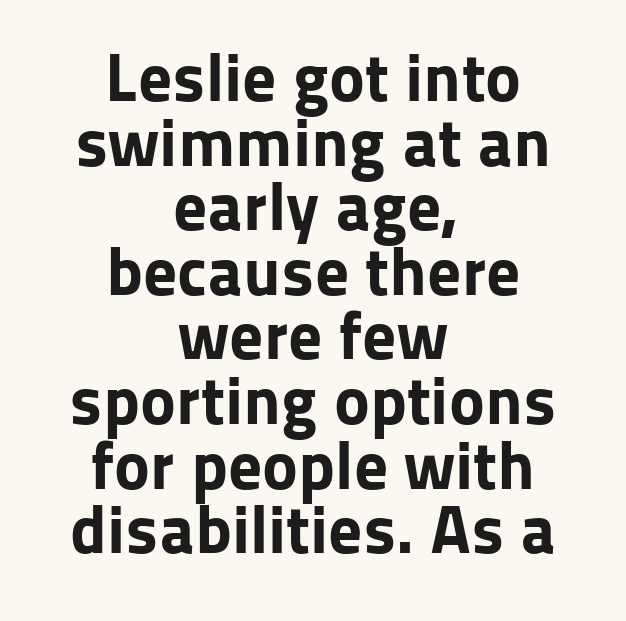
Q: Is the text bold? A: Yes.
Q: Is the text italic (slanted)? A: No, it is upright.
Q: Is the typeface a serif or a sans-serif typeface? A: Sans-serif.
Q: Is the text underlined? A: No.
Q: How is the paragraph aligned? A: Centered.
Q: Is the spacing between letters normal or unusually wide? A: Normal.
Q: Is the spacing between lines tight, normal or loose? A: Tight.
Q: Width (condensed, normal, or wide)? A: Normal.
Q: Stroke contrast? A: Low.
Q: x-height? A: Medium.
Q: Monospaced? A: No.
